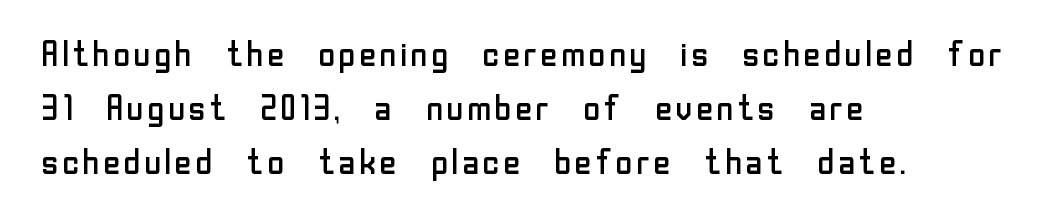
The glyphs are unaccompanied by any horizontal stroke below them. Regarding serifs, this sample does without them. The designer left line spacing at the default. What stands out about the letter spacing? Nothing — it is the standard amount. Each letter keeps its own natural width here, so spacing adapts to shape. These lines stack with their left ends in a neat column.
